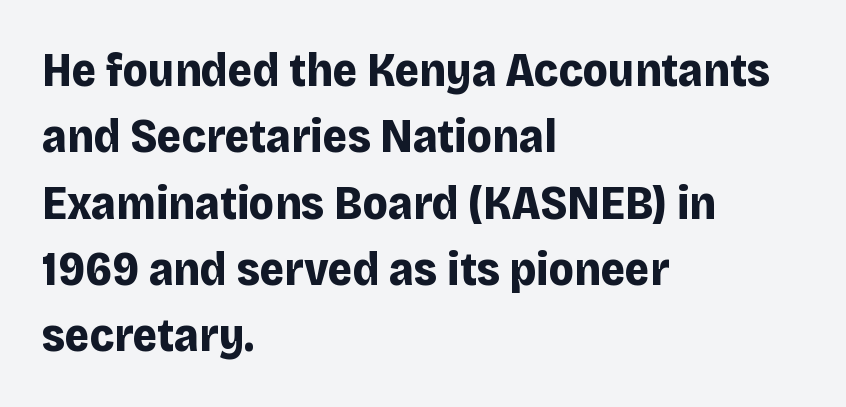
The paragraph shown leans on its left margin. Regarding serifs, this sample does without them. Inter-character spacing is left at the font's built-in metrics. Every letter is thick-stroked: bold, no question.
